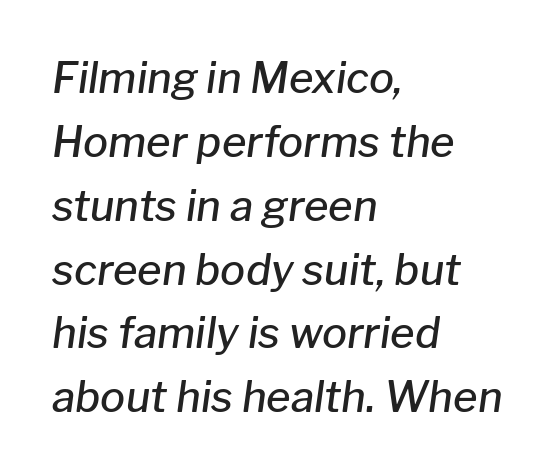
The image shows 42 px semibold type, italic (leaning right); set left-aligned, normal line spacing (1.52x), normal letter spacing, not underlined; low stroke contrast and a medium x-height.
